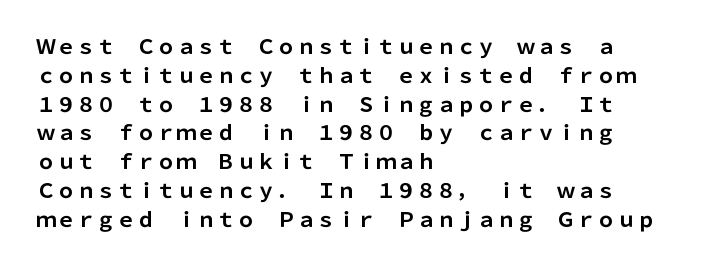
Q: Is the text bold? A: Yes.
Q: Is the text italic (slanted)? A: No, it is upright.
Q: Is the text underlined? A: No.
Q: How is the paragraph aligned? A: Left-aligned.
Q: Is the spacing between letters normal or unusually wide? A: Normal.
Q: Is the spacing between lines tight, normal or loose? A: Normal.
